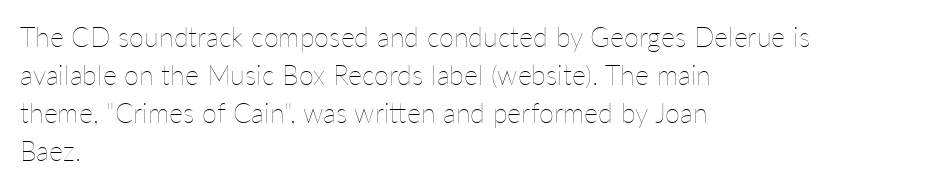
Q: Is the text bold? A: No.
Q: Is the text italic (slanted)? A: No, it is upright.
Q: Is the text underlined? A: No.
Q: How is the paragraph aligned? A: Left-aligned.
Q: Is the spacing between letters normal or unusually wide? A: Normal.
Q: Is the spacing between lines tight, normal or loose? A: Normal.
